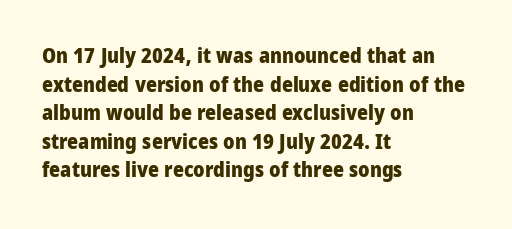
The image shows 21 px bold type, upright; set left-aligned, normal line spacing (1.36x), normal letter spacing, not underlined.
